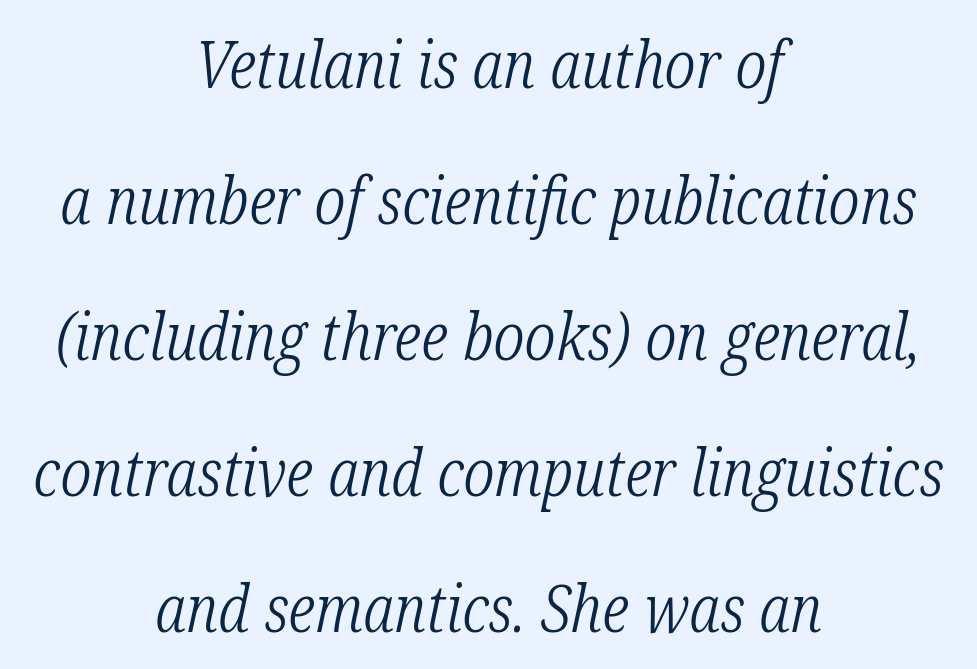
{"serif": "yes", "italic": "yes", "lean": "right", "slant_degrees": 12, "bold": "no", "weight": "light", "width": "condensed", "stroke_contrast": "low", "x_height": "medium", "monospaced": "no", "underline": "no", "align": "center", "line_spacing": "loose", "line_spacing_ratio": 2.06, "letter_spacing": "normal", "letter_spacing_em": 0.0, "glyph_px": 66}
